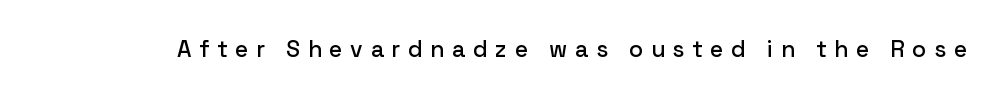
A typesetter would mark this as roman, not italic. The passage shown has open, widely tracked lettering throughout. Each row of text sits above clean, open space.
